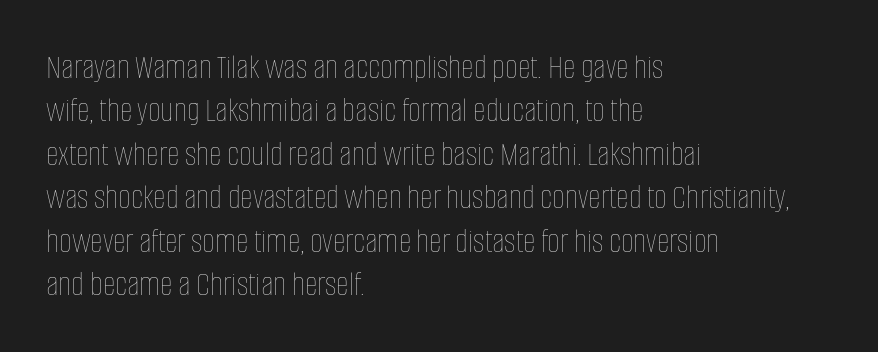
{"italic": "no", "bold": "no", "weight": "thin", "width": "condensed", "stroke_contrast": "low", "x_height": "large", "monospaced": "no", "underline": "no", "align": "left", "line_spacing_ratio": 1.24, "letter_spacing": "normal", "letter_spacing_em": 0.0, "glyph_px": 35}
